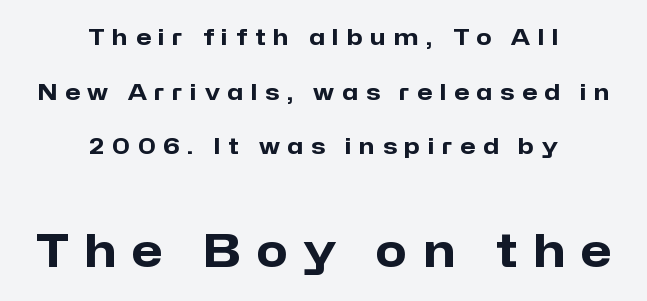
{"serif": "no", "italic": "no", "bold": "yes", "weight": "heavy", "width": "normal", "stroke_contrast": "low", "x_height": "medium", "monospaced": "no", "underline": "no", "align": "center", "line_spacing": "loose", "line_spacing_ratio": 2.48, "letter_spacing": "wide", "letter_spacing_em": 0.35, "larger_block": "second", "size_ratio": 2.05, "glyph_px": 45}
